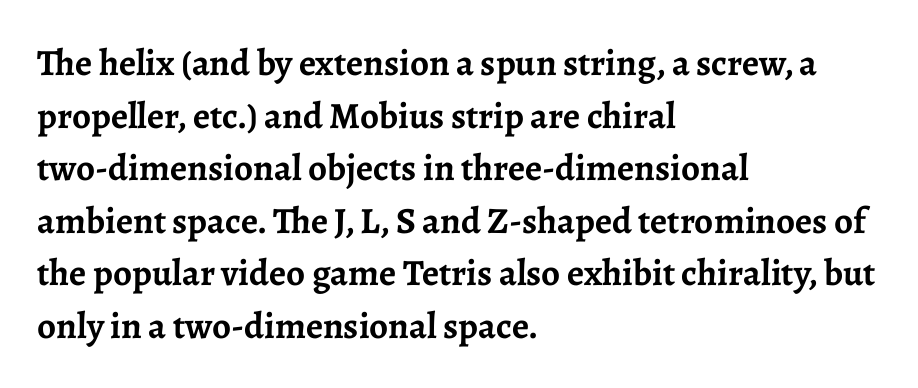
Does extra space separate the letters? No, they use regular spacing. A normal amount of white space separates one row of letters from the next. The letters stand straight up with perfectly vertical stems. Each letter keeps its own natural width here, so spacing adapts to shape.
